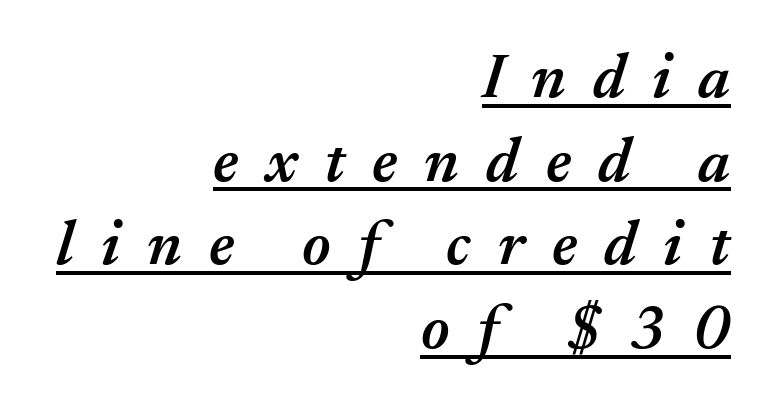
{"italic": "yes", "lean": "right", "slant_degrees": 17, "bold": "semi", "weight": "semibold", "width": "normal", "stroke_contrast": "medium", "x_height": "medium", "monospaced": "no", "underline": "yes", "align": "right", "line_spacing": "normal", "line_spacing_ratio": 1.35, "letter_spacing": "wide", "letter_spacing_em": 0.44, "glyph_px": 62}
